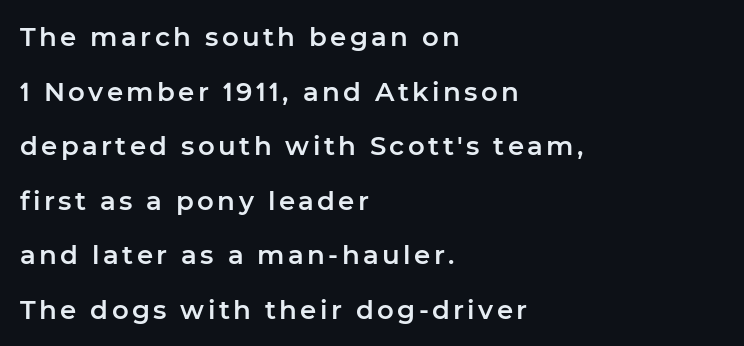
Q: Is the text italic (slanted)? A: No, it is upright.
Q: Is the text underlined? A: No.
Q: How is the paragraph aligned? A: Left-aligned.
Q: Is the spacing between lines tight, normal or loose? A: Loose.
